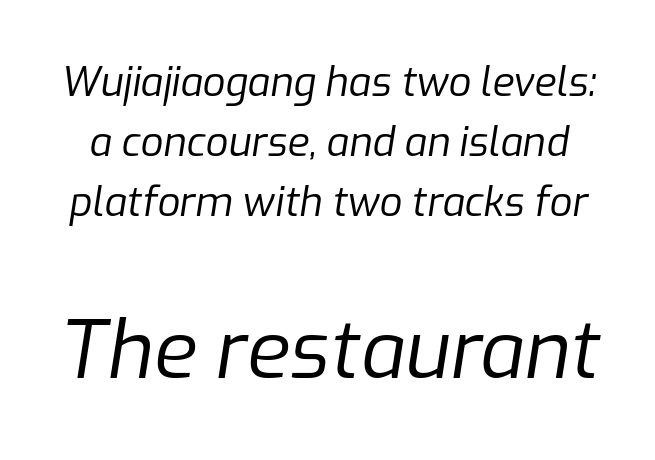
{"italic": "yes", "lean": "right", "slant_degrees": 9, "bold": "no", "weight": "regular", "width": "normal", "stroke_contrast": "low", "x_height": "medium", "monospaced": "no", "underline": "no", "line_spacing": "normal", "line_spacing_ratio": 1.5, "letter_spacing": "normal", "letter_spacing_em": 0.0, "larger_block": "second", "size_ratio": 1.98, "glyph_px": 79}
